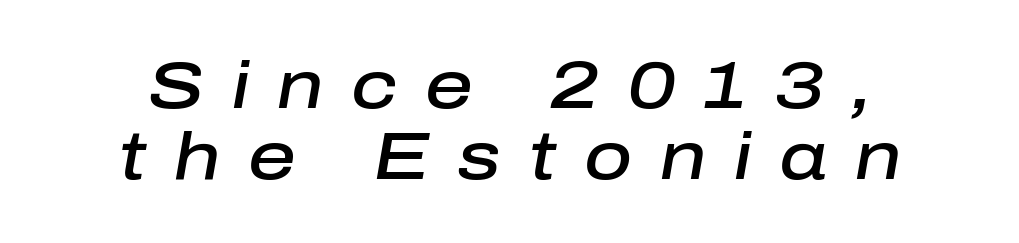
The image shows 66 px semibold type, italic (leaning right); set tight line spacing (1.07x), unusually wide letter spacing (+0.42 em), not underlined; low stroke contrast and a medium x-height.
